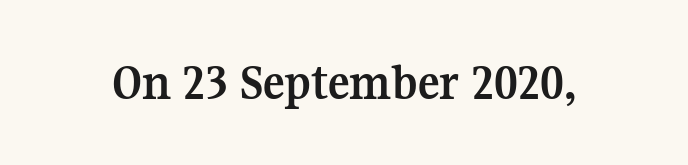
The specimen reads as upright at a glance. Spacing between characters is what you'd get straight out of the box. The glyphs in this specimen are seriffed. Type without underlining. Chunky letters — that's bold for sure. Think of a printed novel: that variable character pitch is what you see here.
